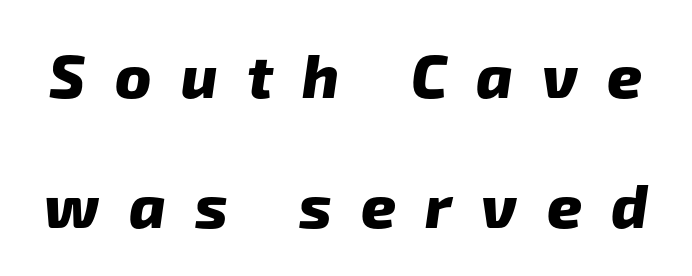
The designer dialed line spacing up above the default. These words are printed bold, with thick strokes throughout. This sample uses expanded letter spacing, leaving extra air between glyphs. Character widths vary here, with narrow letters taking less room than wide ones. Decoration check: the copy has no underline.
